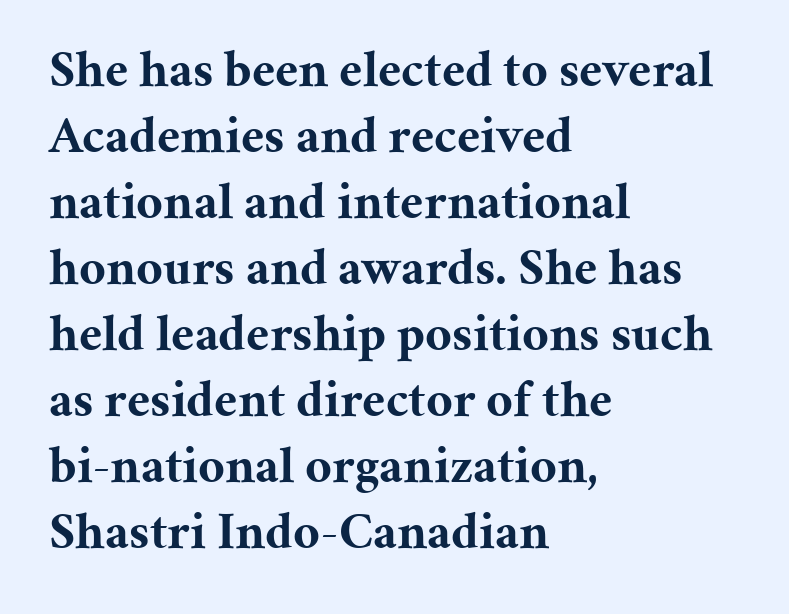
You'd pick this weight for a headline — it's a proper bold. If you drew a ruler down the left edge, every line would touch it. Observe the ordinary spacing: letters are neighbours, not strangers. The face used here is proportionally spaced, like ordinary book or web type. Any mark beneath the type? The region is blank.
